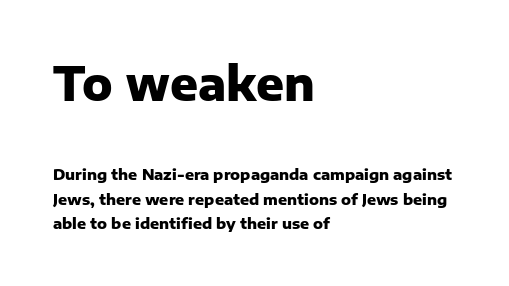
The image shows 46 px heavy sans-serif type, upright; set left-aligned, normal line spacing (1.62x), normal letter spacing, not underlined; the first (top) block is 3.07x larger; low stroke contrast and a medium x-height.
